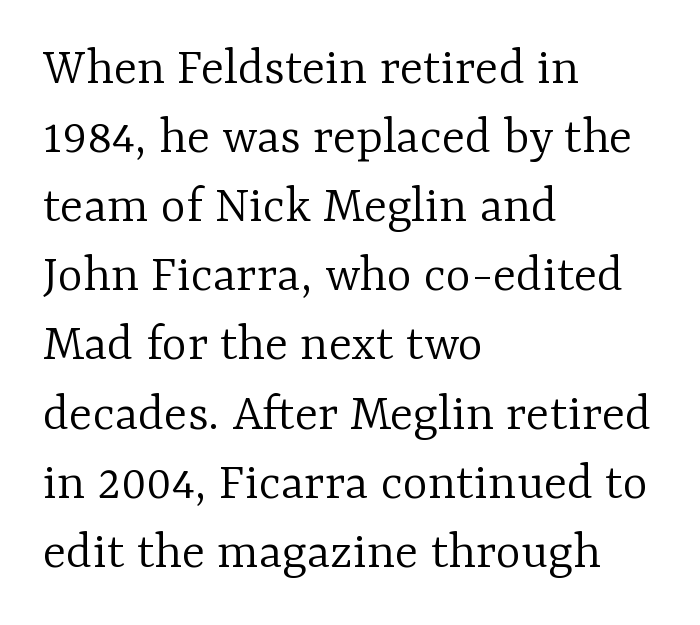
Q: Is the text bold? A: No.
Q: Is the text italic (slanted)? A: No, it is upright.
Q: Is the typeface a serif or a sans-serif typeface? A: Serif.
Q: Is the text underlined? A: No.
Q: How is the paragraph aligned? A: Left-aligned.
Q: Is the spacing between letters normal or unusually wide? A: Normal.
Q: Is the spacing between lines tight, normal or loose? A: Normal.
Q: Width (condensed, normal, or wide)? A: Normal.
Q: Stroke contrast? A: Low.
Q: x-height? A: Medium.
Q: Monospaced? A: No.
